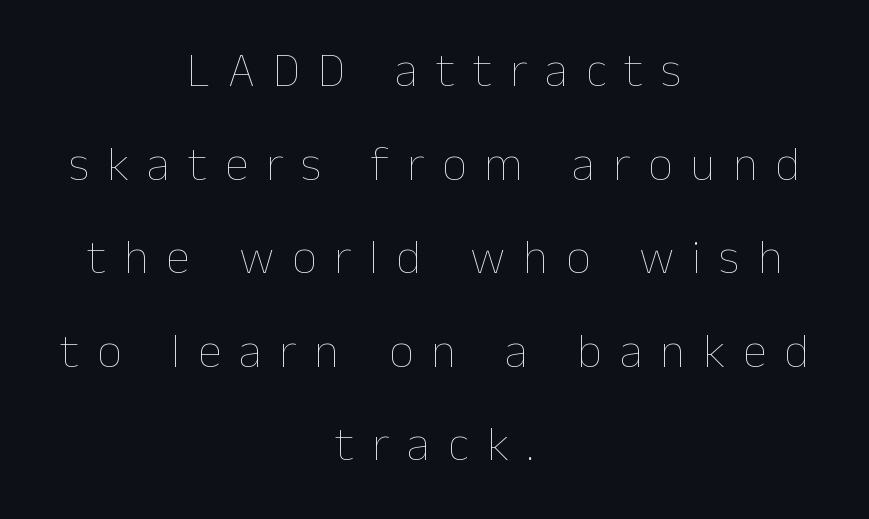
{"italic": "no", "bold": "no", "weight": "thin", "width": "normal", "stroke_contrast": "low", "x_height": "medium", "monospaced": "no", "underline": "no", "align": "center", "line_spacing": "loose", "line_spacing_ratio": 1.91, "letter_spacing": "wide", "letter_spacing_em": 0.36, "glyph_px": 49}
